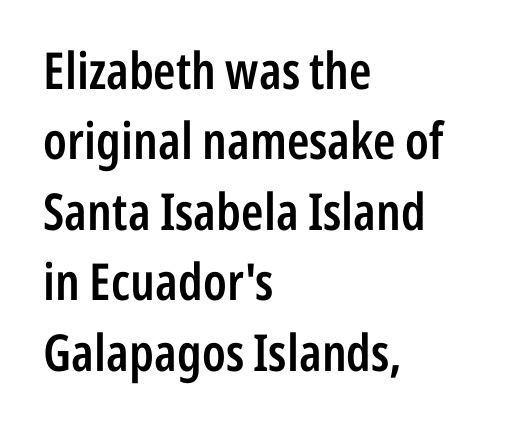
Descenders are the only things crossing below the line. A typesetter would call this proportional, since set widths differ per character. One-word summary of the alignment: left. A sans-serif font was chosen for this passage.
